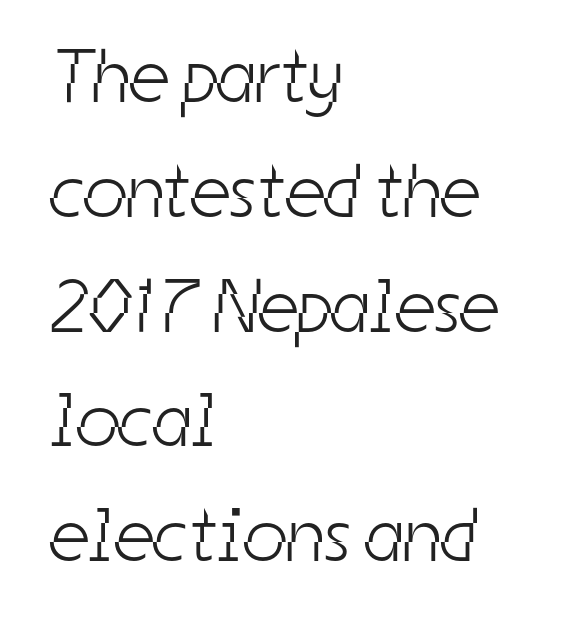
Q: Is the text bold? A: No.
Q: Is the typeface a serif or a sans-serif typeface? A: Sans-serif.
Q: Is the text underlined? A: No.
Q: How is the paragraph aligned? A: Left-aligned.
Q: Is the spacing between letters normal or unusually wide? A: Normal.
Q: Is the spacing between lines tight, normal or loose? A: Normal.
Q: Width (condensed, normal, or wide)? A: Condensed.
Q: Stroke contrast? A: Low.
Q: x-height? A: Medium.
Q: Monospaced? A: No.
